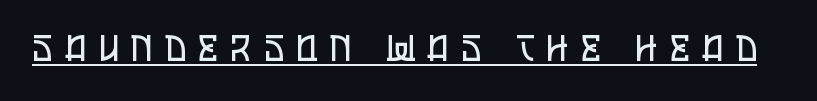
Q: Is the text bold? A: No.
Q: Is the text italic (slanted)? A: No, it is upright.
Q: Is the typeface a serif or a sans-serif typeface? A: Sans-serif.
Q: Is the text underlined? A: Yes.
Q: Is the spacing between letters normal or unusually wide? A: Unusually wide.
Q: Width (condensed, normal, or wide)? A: Condensed.
Q: Stroke contrast? A: Low.
Q: x-height? A: Large.
Q: Monospaced? A: No.
